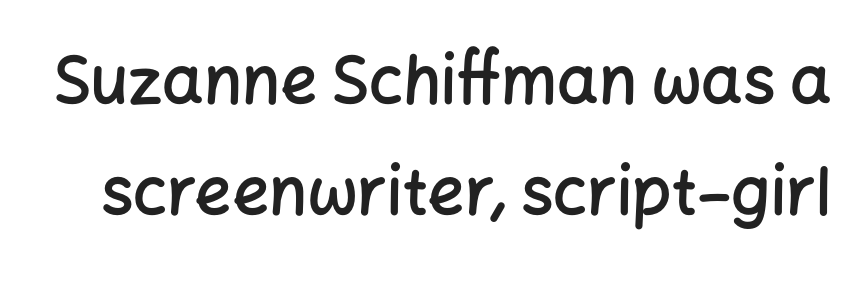
Inter-character spacing is left at the font's built-in metrics. Honestly, there is no underline to notice here at all. Tall strokes in this sample are plumb rather than angled. Is the type bold? Partly — it's a semibold, heavier than regular but not fully bold. The rendering uses natural spacing where letterforms have individual widths.
